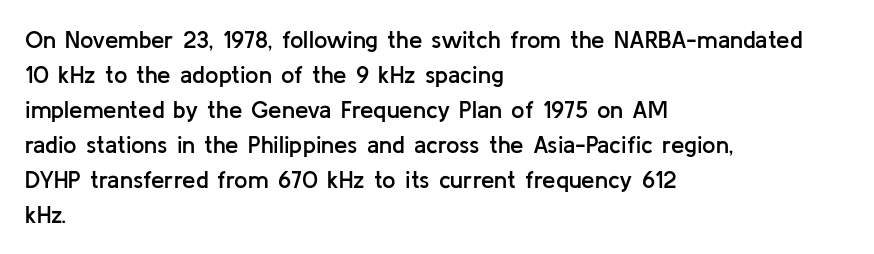
Leading matches the norm, producing a regular column. This sample uses an upright cut, with every glyph sitting square on the baseline. A fair bit of extra ink — the face is semibold, not bold. Does the copy run flush right? No — it runs flush left. This rendering features lettering with no underline. Between one letter and the next there's only the usual sliver of space.
